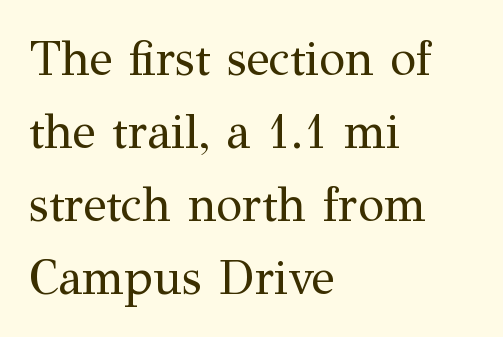
{"serif": "yes", "italic": "no", "bold": "no", "weight": "regular", "width": "normal", "stroke_contrast": "medium", "x_height": "medium", "monospaced": "no", "underline": "no", "align": "left", "line_spacing": "normal", "line_spacing_ratio": 1.52, "letter_spacing": "normal", "letter_spacing_em": 0.0, "glyph_px": 48}
